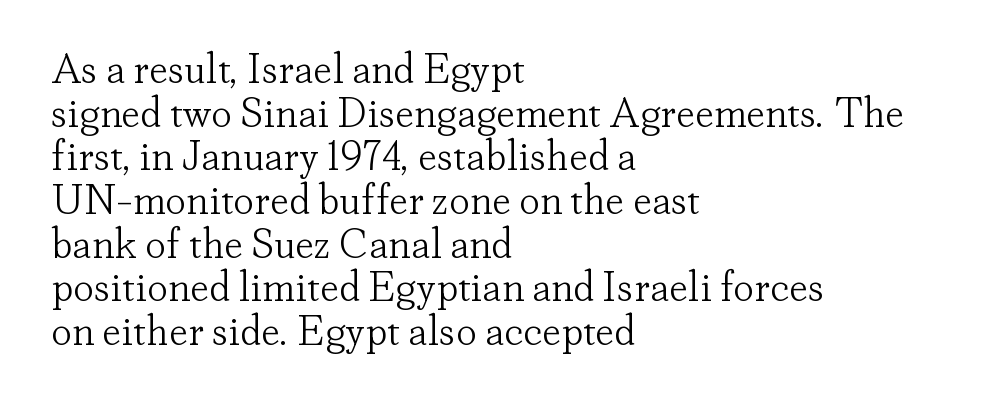
The image shows 42 px light serif type, upright; set left-aligned, tight line spacing (1.04x), normal letter spacing, not underlined; low stroke contrast and a small x-height.
